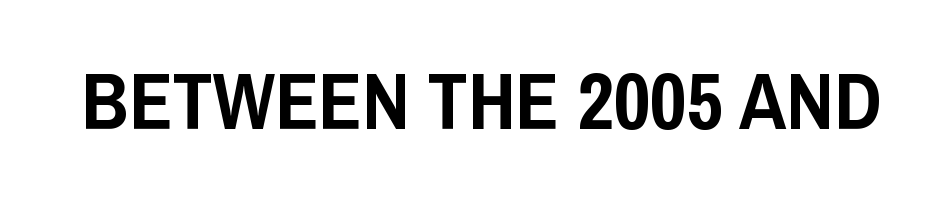
{"serif": "no", "italic": "no", "width": "condensed", "stroke_contrast": "low", "x_height": "large", "monospaced": "no", "underline": "no", "letter_spacing": "normal", "letter_spacing_em": 0.0, "glyph_px": 80}
